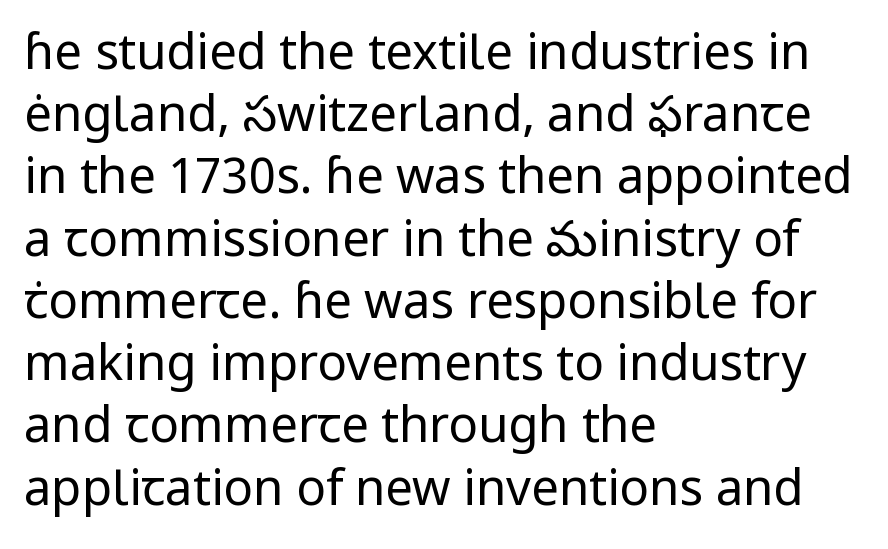
{"serif": "no", "italic": "no", "bold": "no", "weight": "regular", "width": "normal", "stroke_contrast": "low", "x_height": "medium", "monospaced": "no", "underline": "no", "align": "left", "line_spacing": "normal", "line_spacing_ratio": 1.27, "letter_spacing": "normal", "letter_spacing_em": 0.0, "glyph_px": 49}
